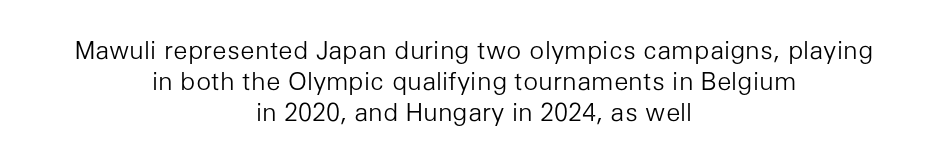
Q: Is the text bold? A: No.
Q: Is the text italic (slanted)? A: No, it is upright.
Q: Is the text underlined? A: No.
Q: How is the paragraph aligned? A: Centered.
Q: Is the spacing between letters normal or unusually wide? A: Normal.
Q: Is the spacing between lines tight, normal or loose? A: Normal.
